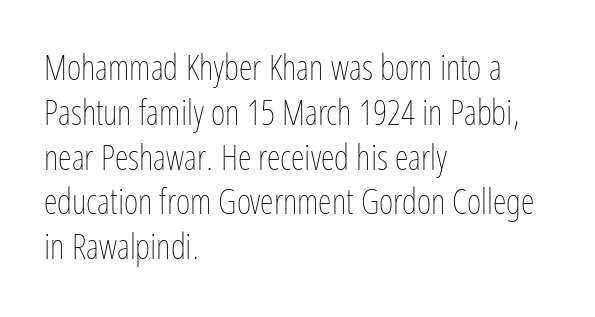
The image shows 35 px thin, condensed type, upright; set left-aligned, normal line spacing (1.28x), normal letter spacing, not underlined; low stroke contrast and a medium x-height.
